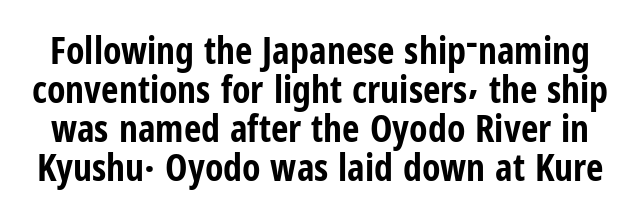
{"serif": "no", "italic": "no", "bold": "yes", "weight": "bold", "width": "condensed", "stroke_contrast": "low", "x_height": "medium", "monospaced": "no", "underline": "no", "line_spacing": "tight", "line_spacing_ratio": 1.03, "letter_spacing": "normal", "letter_spacing_em": 0.0, "glyph_px": 38}
